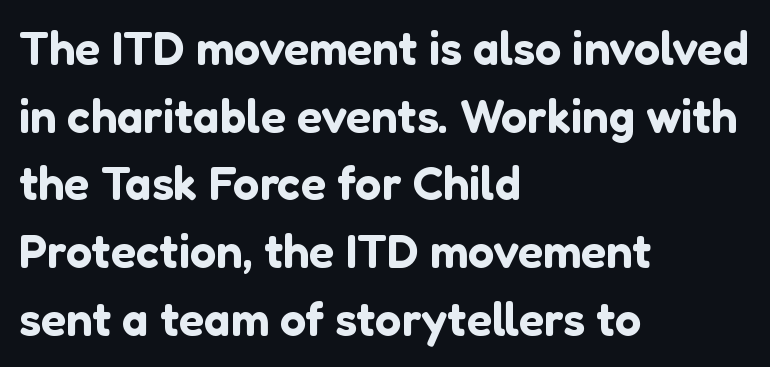
Q: Is the text italic (slanted)? A: No, it is upright.
Q: Is the typeface a serif or a sans-serif typeface? A: Sans-serif.
Q: Is the text underlined? A: No.
Q: How is the paragraph aligned? A: Left-aligned.
Q: Is the spacing between letters normal or unusually wide? A: Normal.
Q: Is the spacing between lines tight, normal or loose? A: Normal.
Q: Width (condensed, normal, or wide)? A: Normal.
Q: Stroke contrast? A: Low.
Q: x-height? A: Medium.
Q: Monospaced? A: No.
